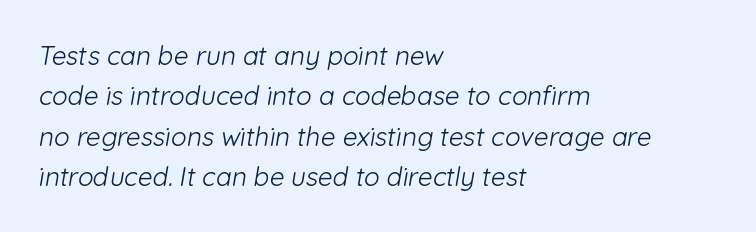
Q: Is the text bold? A: No.
Q: Is the text underlined? A: No.
Q: How is the paragraph aligned? A: Left-aligned.
Q: Is the spacing between letters normal or unusually wide? A: Normal.
Q: Is the spacing between lines tight, normal or loose? A: Normal.
